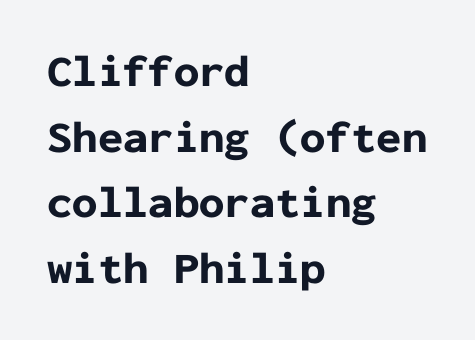
The image shows 45 px bold sans-serif type, upright, monospaced; set left-aligned, normal line spacing (1.46x), normal letter spacing, not underlined; low stroke contrast and a medium x-height.
